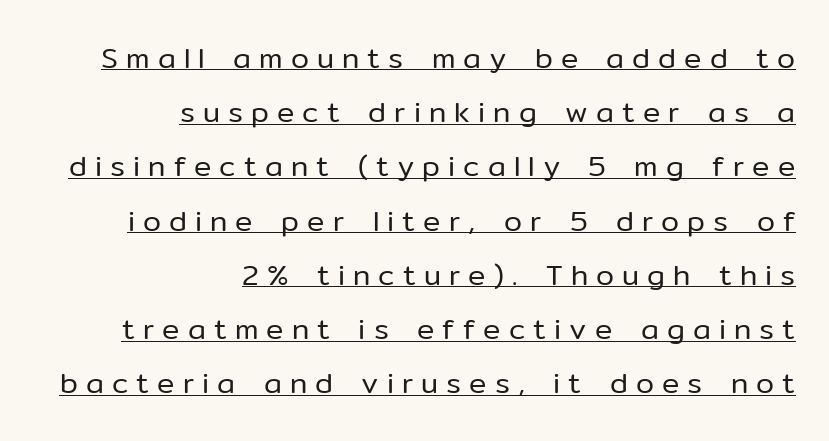
The image shows 29 px regular-weight sans-serif type, upright; set right-aligned, line spacing 1.87x, unusually wide letter spacing (+0.28 em), underlined; low stroke contrast and a medium x-height.
